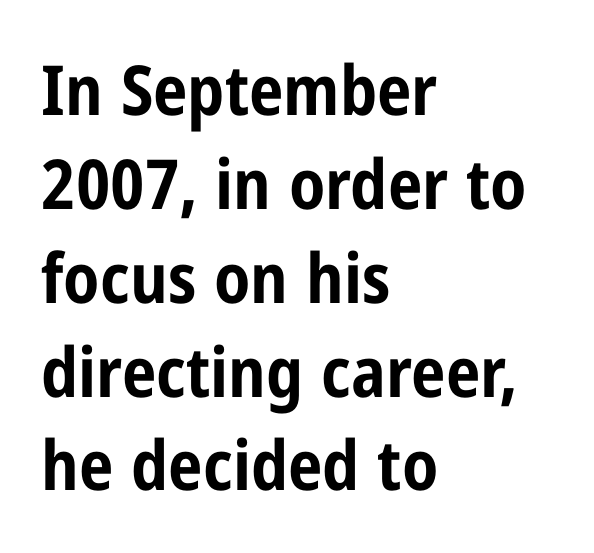
A typesetter would call this leading conventional body-copy spacing. These lines are rendered in a variable-pitch font. Observe the absence of serifs on each vertical stroke in this sample. Vertical strokes here are truly vertical.
